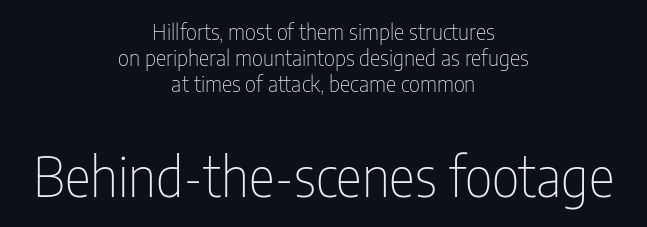
Compared with a flush-left layout, this one balances lines on the center instead. Nobody drew a line under any word here. Typographically, this falls in the sans-serif category. The axis of the letterforms is exactly vertical. The gaps between neighbouring characters are ordinary and unremarkable. The rendering enlarges the type as you move from the upper chunk to the lower.
